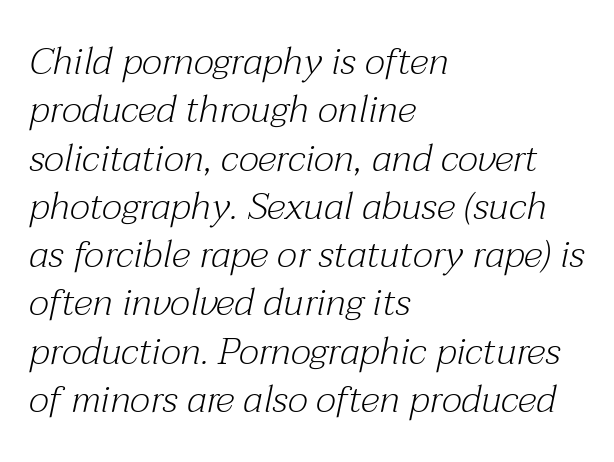
Varying glyph widths throughout — classic text-font behaviour. The glyphs look as if they've been sheared to an angle. This reads as an unemphasized weight, regular at the heaviest. Anything drawn beneath the words? Only blank space. Font category for this specimen: serif. This sample uses plain, unmodified letter spacing.
